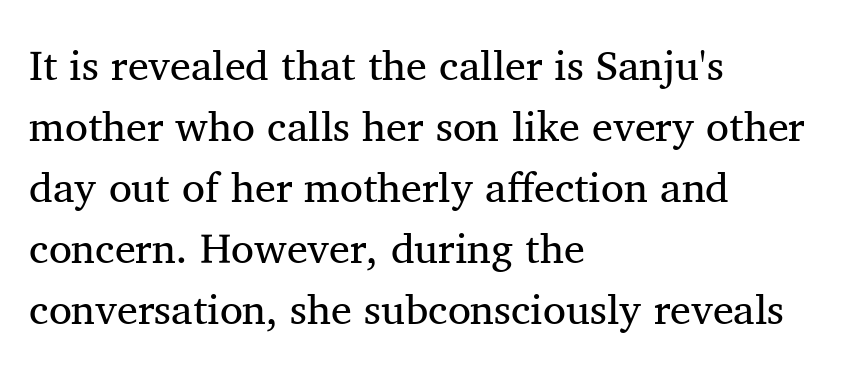
Vertical spacing — default. The type sits square on the baseline with zero lean. Counters stay open thanks to moderate or lighter strokes. In CSS terms this would be text-align: left.
